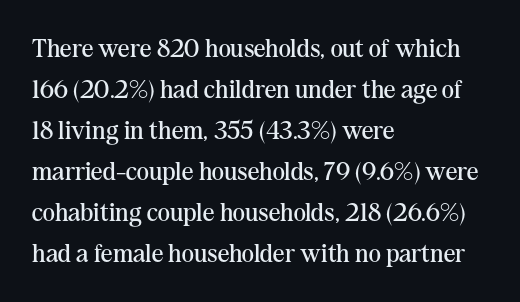
Q: Is the text bold? A: No.
Q: Is the text italic (slanted)? A: No, it is upright.
Q: Is the text underlined? A: No.
Q: How is the paragraph aligned? A: Left-aligned.
Q: Is the spacing between letters normal or unusually wide? A: Normal.
Q: Is the spacing between lines tight, normal or loose? A: Normal.
